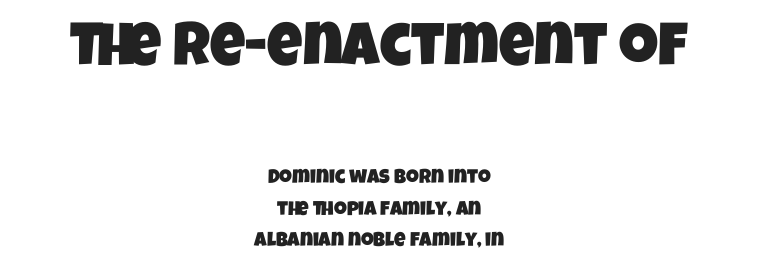
Has an underline been added? It has not. Think of a printed novel: that variable character pitch is what you see here. A typesetter would label this face a sans. The type is set solid horizontally, with unmodified tracking. The whitespace from short lines is split evenly between both sides. The line-height multiplier appears to be the usual default.
